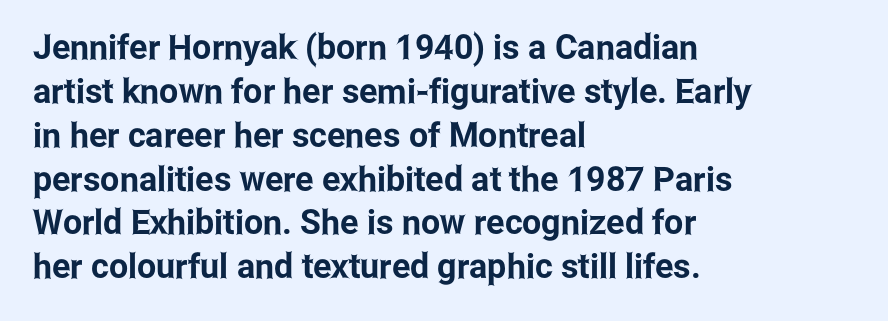
You could not count columns in this text — the font is proportionally spaced. Inter-character spacing is left at the font's built-in metrics. In CSS terms this would be text-align: left. Nobody drew a line under any word here. If you drew a line through each stem, it would be perfectly vertical. Check where the strokes stop: nothing finishes them off — pure sans.
